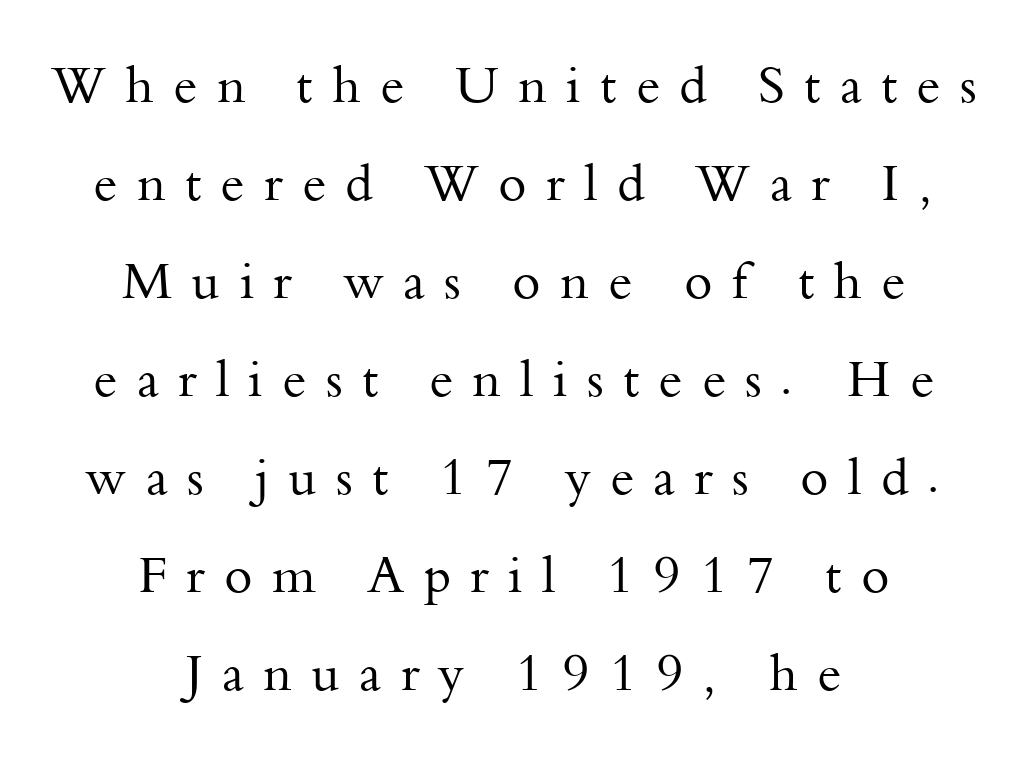
The image shows 51 px regular-weight serif type, upright; set centered, loose line spacing (1.92x), unusually wide letter spacing (+0.38 em), not underlined; medium stroke contrast and a small x-height.
